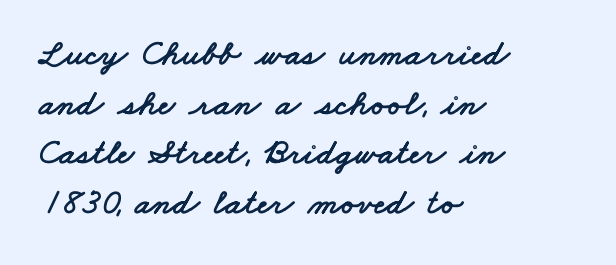
Q: Is the typeface a serif or a sans-serif typeface? A: Sans-serif.
Q: Is the text underlined? A: No.
Q: How is the paragraph aligned? A: Left-aligned.
Q: Is the spacing between letters normal or unusually wide? A: Normal.
Q: Is the spacing between lines tight, normal or loose? A: Normal.
Q: Width (condensed, normal, or wide)? A: Wide.
Q: Stroke contrast? A: Low.
Q: x-height? A: Small.
Q: Monospaced? A: No.
